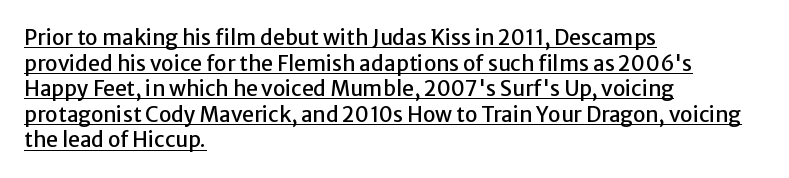
The gaps between neighbouring characters are ordinary and unremarkable. Does the lettering tilt? It doesn't — this is upright. Teacher's note: observe the even left margin — that is flush-left alignment. The lettering is marked with a stroke running underneath it.
